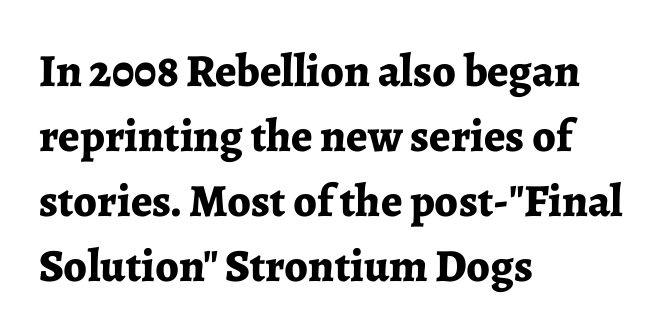
Q: Is the text bold? A: Yes.
Q: Is the text italic (slanted)? A: No, it is upright.
Q: Is the typeface a serif or a sans-serif typeface? A: Serif.
Q: Is the text underlined? A: No.
Q: How is the paragraph aligned? A: Left-aligned.
Q: Is the spacing between letters normal or unusually wide? A: Normal.
Q: Is the spacing between lines tight, normal or loose? A: Normal.
Q: Width (condensed, normal, or wide)? A: Normal.
Q: Stroke contrast? A: Low.
Q: x-height? A: Medium.
Q: Monospaced? A: No.
